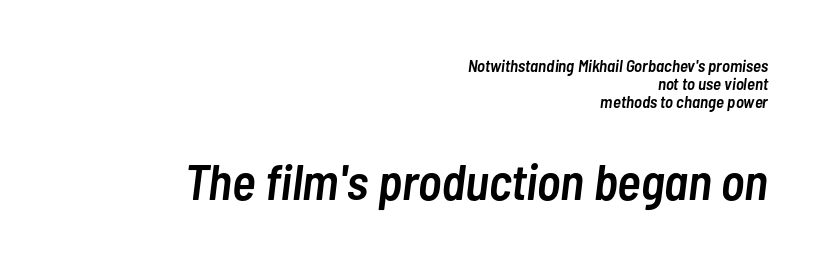
Q: Is the text bold? A: Semi-bold.
Q: Is the text italic (slanted)? A: Yes, it leans right by about 7 degrees.
Q: Is the text underlined? A: No.
Q: How is the paragraph aligned? A: Right-aligned.
Q: Is the spacing between letters normal or unusually wide? A: Normal.
Q: Is the spacing between lines tight, normal or loose? A: Tight.
Q: Which block of text is set in a larger size, the first (top) or the second (bottom)? A: The second (bottom) one.
Q: Width (condensed, normal, or wide)? A: Condensed.
Q: Stroke contrast? A: Low.
Q: x-height? A: Medium.
Q: Monospaced? A: No.
